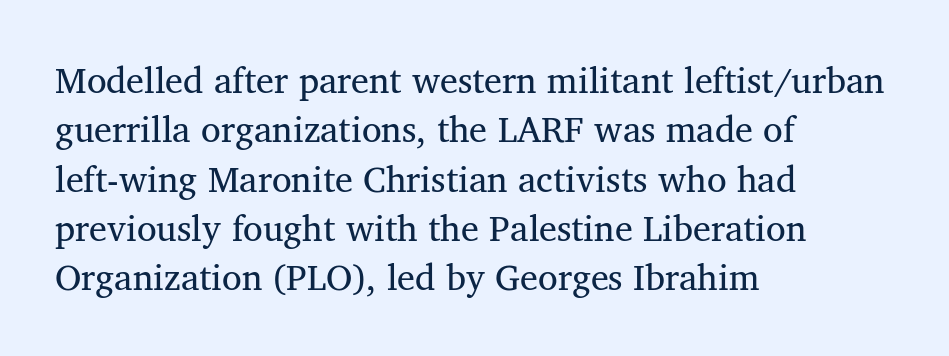
Q: Is the text italic (slanted)? A: No, it is upright.
Q: Is the typeface a serif or a sans-serif typeface? A: Serif.
Q: Is the text underlined? A: No.
Q: How is the paragraph aligned? A: Left-aligned.
Q: Is the spacing between letters normal or unusually wide? A: Normal.
Q: Is the spacing between lines tight, normal or loose? A: Normal.
Q: Width (condensed, normal, or wide)? A: Normal.
Q: Stroke contrast? A: Medium.
Q: x-height? A: Medium.
Q: Monospaced? A: No.
